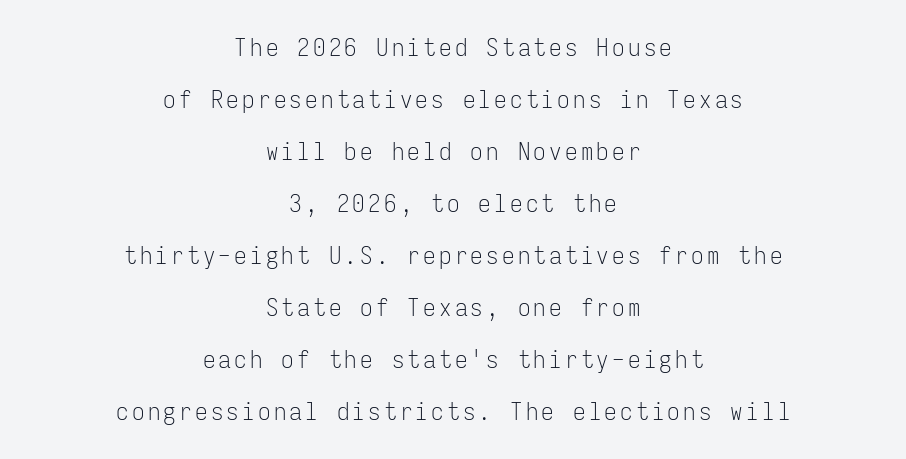
Q: Is the text bold? A: No.
Q: Is the text italic (slanted)? A: No, it is upright.
Q: Is the text underlined? A: No.
Q: How is the paragraph aligned? A: Centered.
Q: Is the spacing between lines tight, normal or loose? A: Loose.
